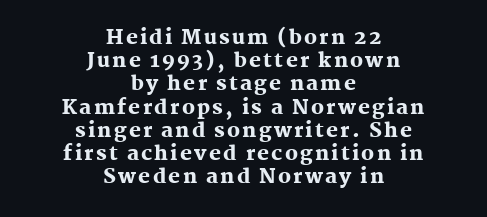
Q: Is the text bold? A: Yes.
Q: Is the text italic (slanted)? A: No, it is upright.
Q: Is the text underlined? A: No.
Q: How is the paragraph aligned? A: Centered.
